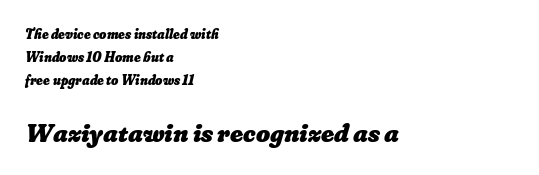
The block of text has a typical density, with ordinary space between rows. Visually the block forms a straight wall on the left and a jagged coastline on the right. Is the type bold? Yes — the strokes are clearly thick and heavy. Observe the ordinary spacing: letters are neighbours, not strangers. Larger block? The one below; the one above is distinctly smaller.
